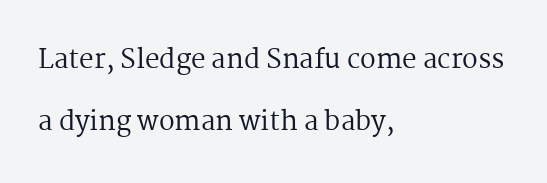
Is the type heavy? It reads as light-to-regular instead. You can tell it's not italic because the verticals are truly vertical. There is no visible air inserted between adjacent glyphs. Summary of vertical rhythm: relaxed, with wide interline spacing. A student would call this left alignment; a typographer would say flush left, rag right. The string is rendered with underlining switched off.
